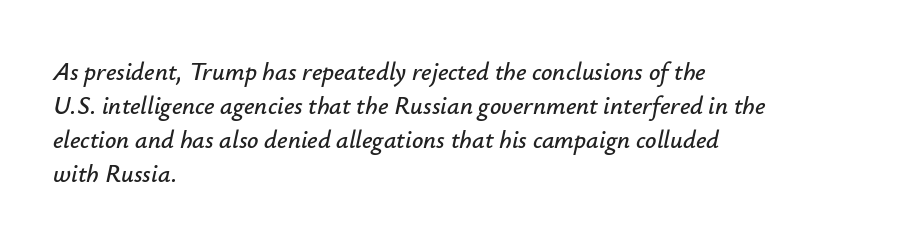
{"italic": "yes", "lean": "right", "slant_degrees": 12, "underline": "no", "align": "left", "line_spacing": "normal", "line_spacing_ratio": 1.36, "letter_spacing": "normal", "letter_spacing_em": 0.0, "glyph_px": 25}
